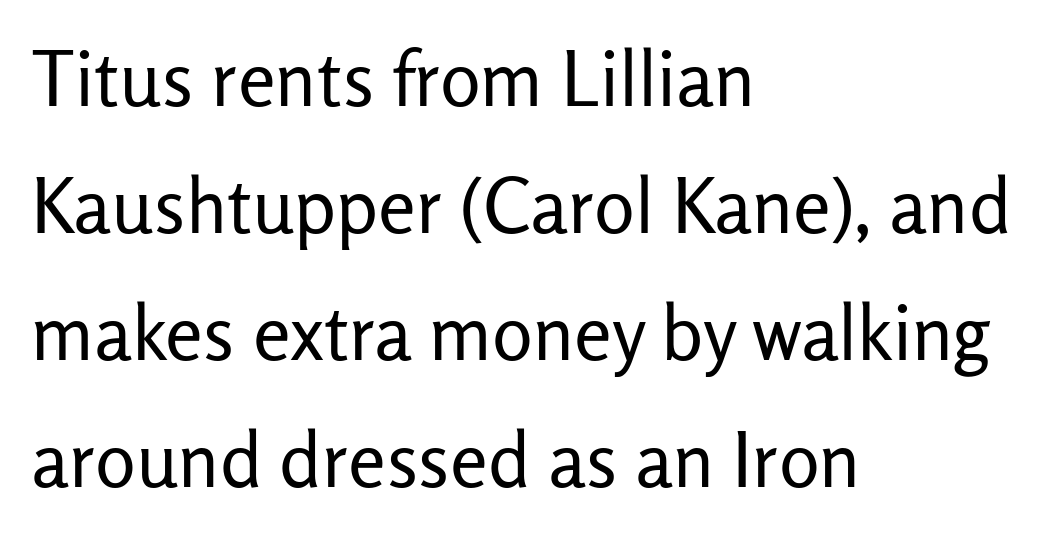
The image shows 76 px regular-weight sans-serif type, upright; set left-aligned, normal line spacing (1.67x), normal letter spacing, not underlined; low stroke contrast and a medium x-height.
